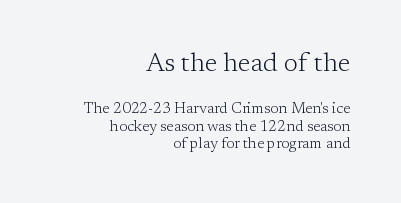
In this sample the first text group is rendered at the bigger scale. The passage shown is not underscored anywhere. If you drew a line through each stem, it would be perfectly vertical. No heavy texture on the line: the type isn't bold. The compositor pushed each line to the right boundary.
